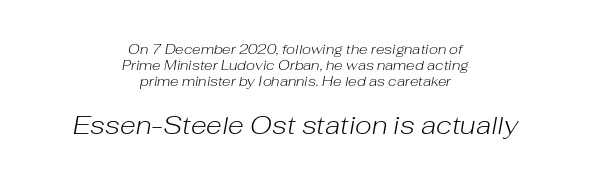
{"italic": "yes", "lean": "right", "slant_degrees": 10, "bold": "no", "underline": "no", "align": "center", "line_spacing": "tight", "line_spacing_ratio": 1.13, "letter_spacing": "normal", "letter_spacing_em": 0.0, "larger_block": "second", "size_ratio": 1.86, "glyph_px": 26}
